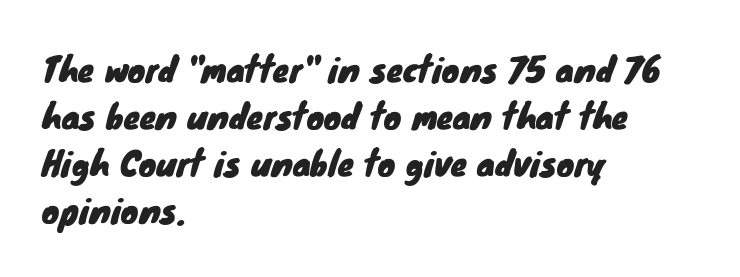
Compared with a centered layout, this one pins lines to the left instead. Anything drawn beneath the words? Only blank space. A typesetter would call this zero additional tracking. What kind of face is this? One without serifs — a sans. Quick note: interline space is typical.
